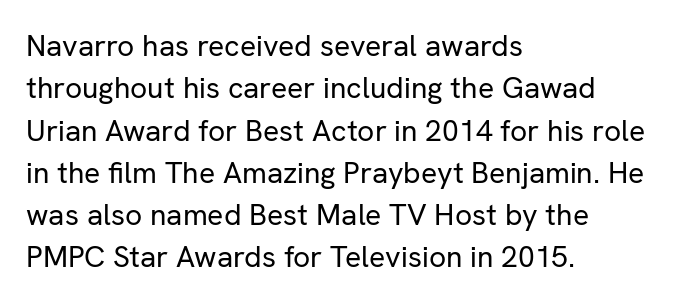
{"serif": "no", "italic": "no", "bold": "no", "weight": "regular", "width": "normal", "stroke_contrast": "low", "x_height": "medium", "monospaced": "no", "underline": "no", "align": "left", "line_spacing": "normal", "line_spacing_ratio": 1.41, "letter_spacing": "normal", "letter_spacing_em": 0.0, "glyph_px": 30}
